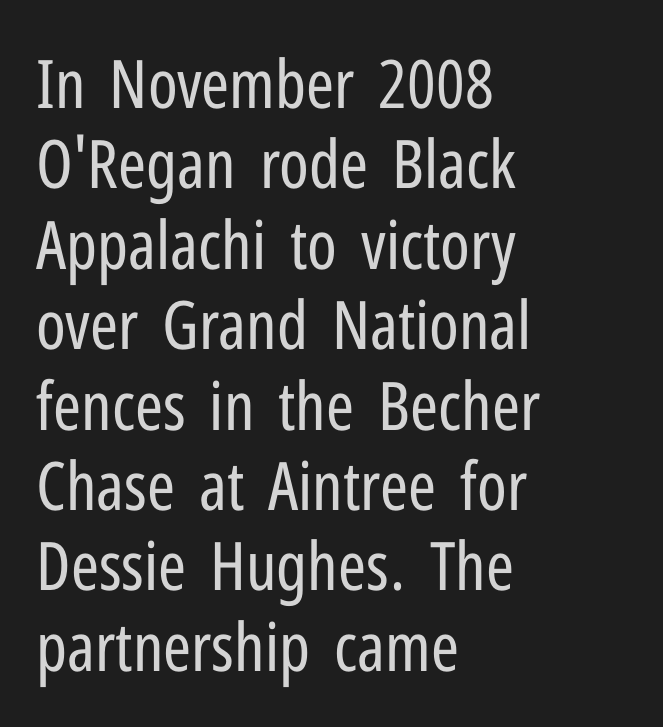
This is sans-serif lettering, the kind often seen on screens and signage. Vertical strokes here are truly vertical. In terms of letterspacing, this is plain default setting. Is this a fixed-width face? No — the glyphs have proportional, varying widths. Stroke thickness stays within the range of a standard reading face or lighter. The zone under the glyphs is completely vacant.
